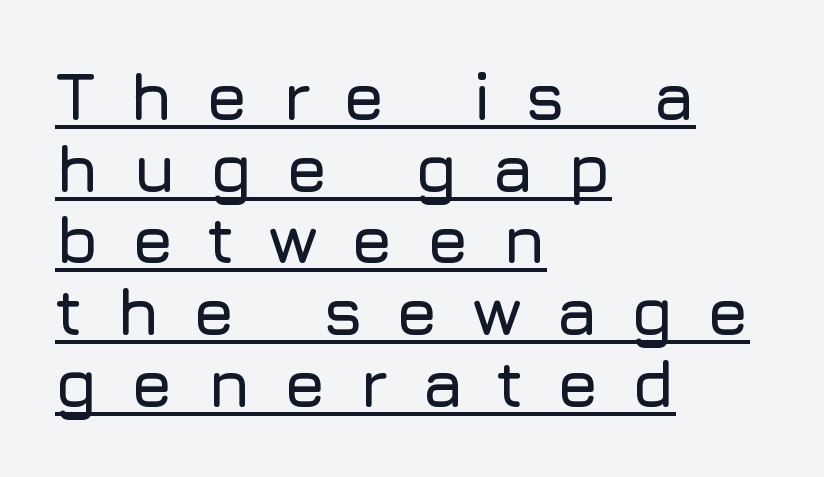
{"serif": "no", "italic": "no", "width": "normal", "stroke_contrast": "low", "x_height": "medium", "monospaced": "no", "underline": "yes", "align": "left", "line_spacing": "tight", "line_spacing_ratio": 1.07, "letter_spacing": "wide", "letter_spacing_em": 0.49, "glyph_px": 67}
